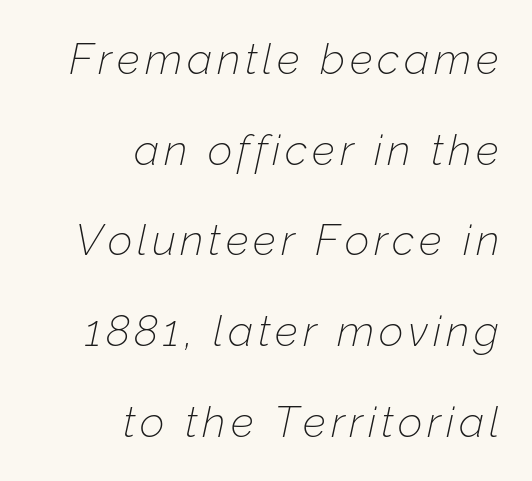
The image shows 43 px thin type, italic (leaning right); set right-aligned, loose line spacing (2.11x), not underlined; low stroke contrast and a medium x-height.
